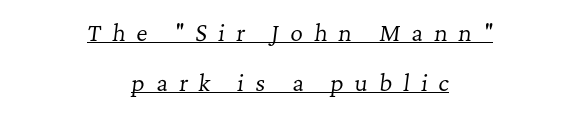
Q: Is the text bold? A: No.
Q: Is the text italic (slanted)? A: Yes, it leans right by about 7 degrees.
Q: Is the text underlined? A: Yes.
Q: How is the paragraph aligned? A: Centered.
Q: Is the spacing between letters normal or unusually wide? A: Unusually wide.
Q: Is the spacing between lines tight, normal or loose? A: Loose.
